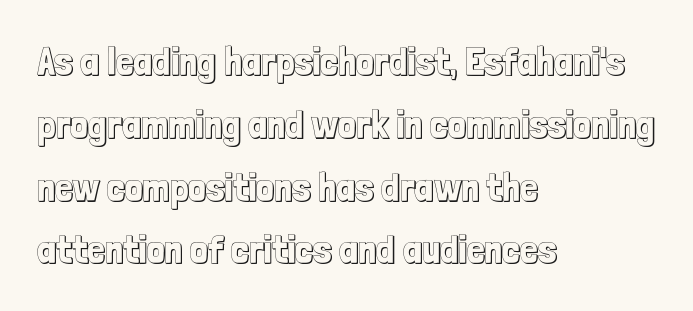
Compared with a centered layout, this one pins lines to the left instead. A roman cut, with each character standing at attention. The strip under each line holds only bare page. Line spacing here is normal. The passage shown is typed in a proportional face where columns would drift. Caption: standard tracking, unaltered.
